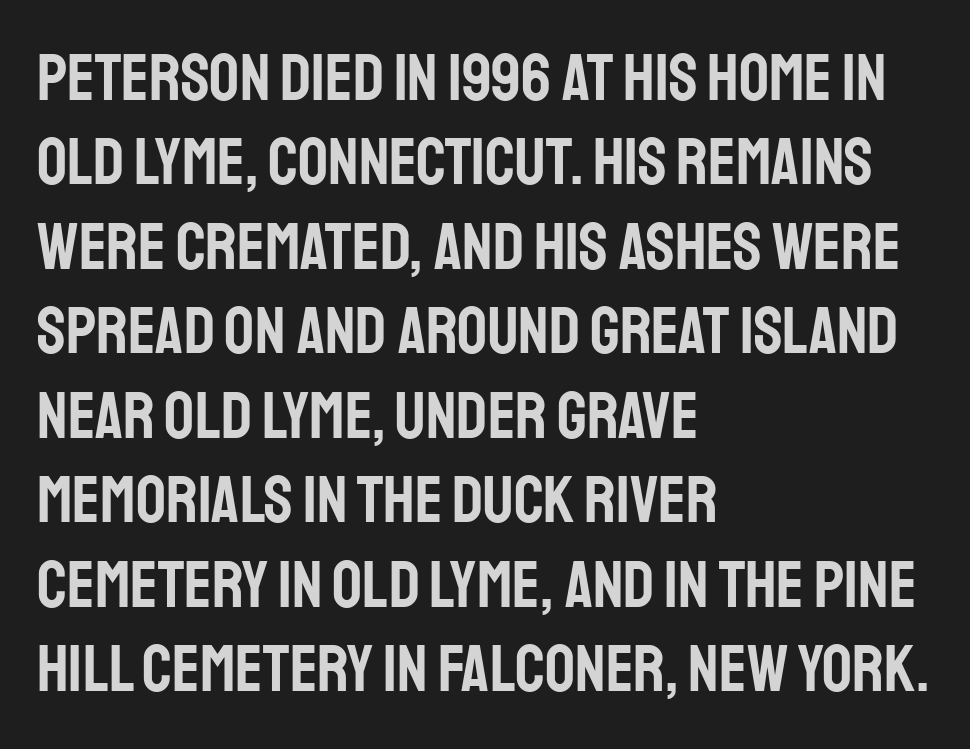
The image shows 66 px condensed sans-serif type, upright; set left-aligned, normal line spacing (1.28x), normal letter spacing, not underlined; low stroke contrast and a large x-height.
